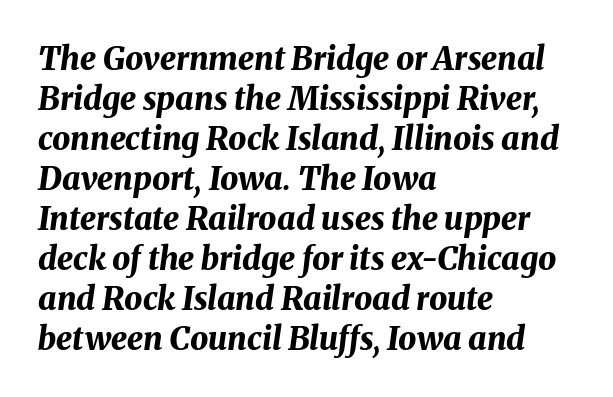
These lines are rendered in a variable-pitch font. These lines stack with their left ends in a neat column. Students, observe: this is what conventionally led text looks like. Heavy, bold letterforms.
